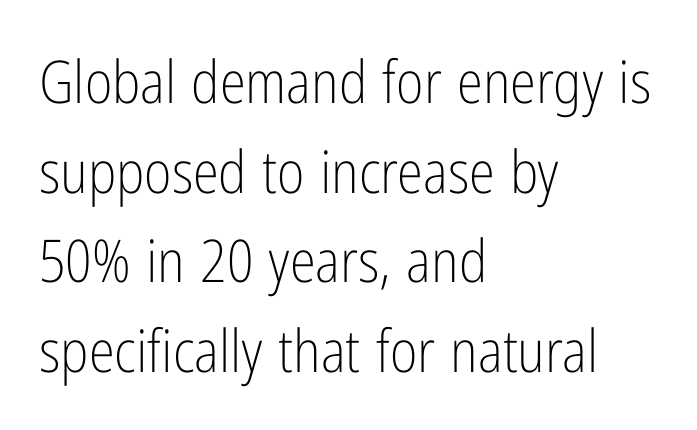
The image shows 59 px light, condensed sans-serif type, upright; set left-aligned, normal line spacing (1.52x), normal letter spacing, not underlined; low stroke contrast and a medium x-height.
